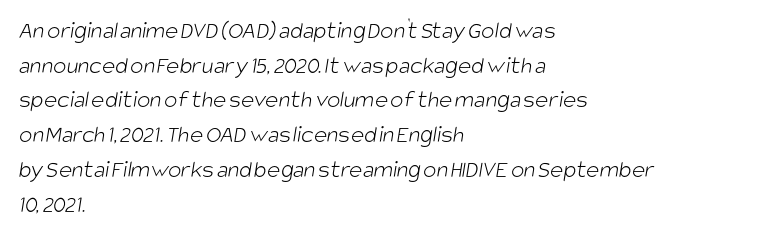
The image shows 25 px text type; set left-aligned, normal line spacing (1.39x), normal letter spacing, not underlined.
